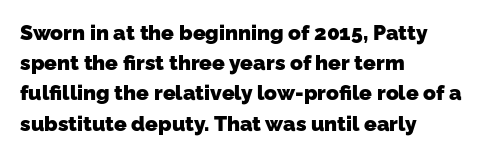
Q: Is the text bold? A: Yes.
Q: Is the text underlined? A: No.
Q: How is the paragraph aligned? A: Left-aligned.
Q: Is the spacing between letters normal or unusually wide? A: Normal.
Q: Is the spacing between lines tight, normal or loose? A: Normal.
